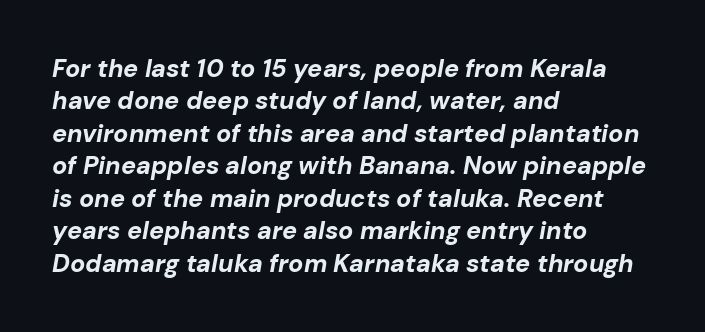
The typography opts for an oblique posture over an upright one. What stands out about the letter spacing? Nothing — it is the standard amount. The sample has been set heavy, in full bold. The designer left line spacing at the default. The space directly below the letters is spotless. If you drew a ruler down the left edge, every line would touch it.
